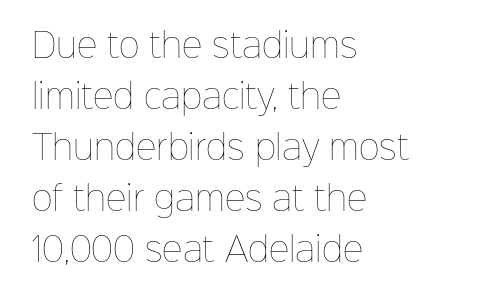
Q: Is the text bold? A: No.
Q: Is the text italic (slanted)? A: No, it is upright.
Q: Is the text underlined? A: No.
Q: How is the paragraph aligned? A: Left-aligned.
Q: Is the spacing between letters normal or unusually wide? A: Normal.
Q: Is the spacing between lines tight, normal or loose? A: Normal.
Q: Width (condensed, normal, or wide)? A: Normal.
Q: Stroke contrast? A: Low.
Q: x-height? A: Medium.
Q: Monospaced? A: No.
